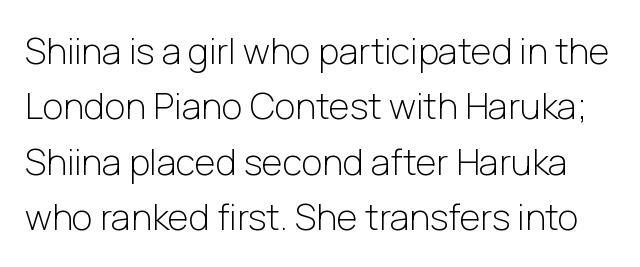
No italicization has been applied; the sample stays upright. Is the type heavy? It reads as light-to-regular instead. These lines keep a tight, regular rhythm from letter to letter. Unmarked baselines from the first word to the last. Here the designer chose a conventional face with non-uniform glyph widths.
